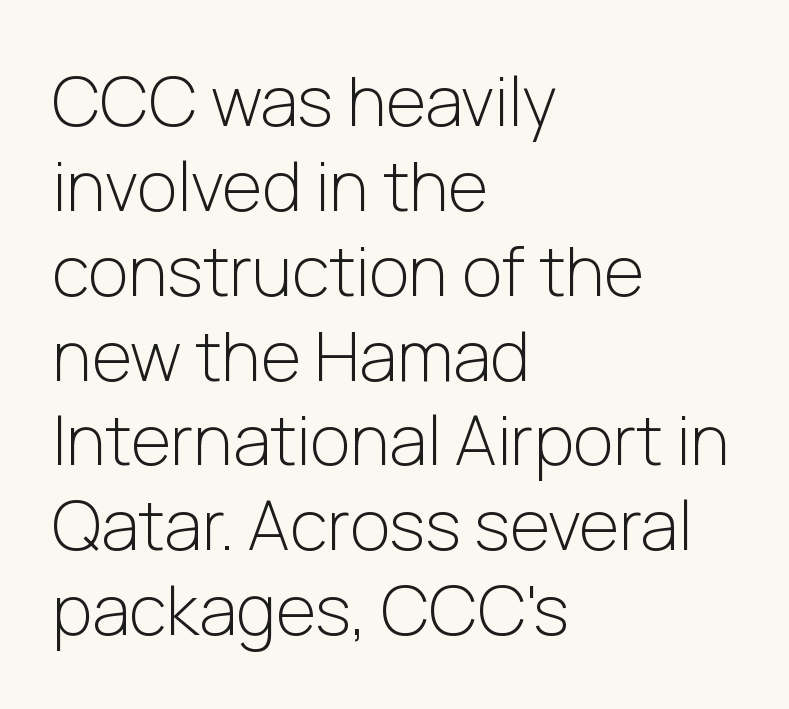
The glyphs in this specimen are sans serif. These lines are rendered in a variable-pitch font. Notice how the stems are strictly vertical — no italics here. Inter-character spacing is left at the font's built-in metrics.
